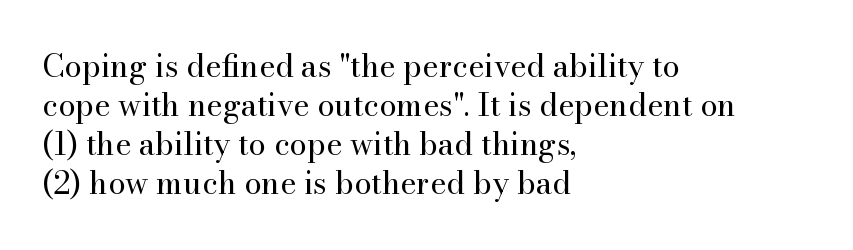
Words appear dense and cohesive because spacing is normal. Heaviness? Minimal to ordinary, like unemphasized prose. Varying glyph widths throughout — classic text-font behaviour. Nope, not italic — everything's standing straight.
